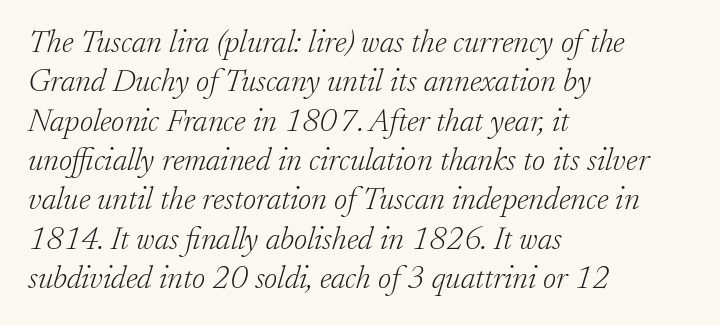
Q: Is the text bold? A: No.
Q: Is the text italic (slanted)? A: Yes, it leans right by about 17 degrees.
Q: Is the typeface a serif or a sans-serif typeface? A: Serif.
Q: Is the text underlined? A: No.
Q: How is the paragraph aligned? A: Left-aligned.
Q: Is the spacing between letters normal or unusually wide? A: Normal.
Q: Width (condensed, normal, or wide)? A: Normal.
Q: Stroke contrast? A: Low.
Q: x-height? A: Small.
Q: Monospaced? A: No.
